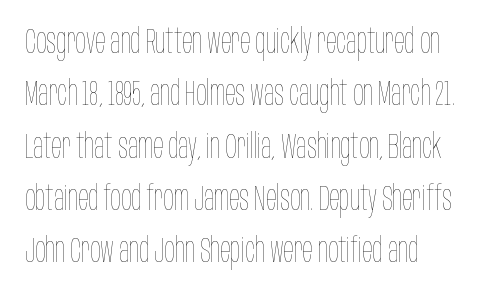
There is no visible air inserted between adjacent glyphs. The letters stand straight up with perfectly vertical stems. Lines of text with bare space underneath. You could not count columns in this text — the font is proportionally spaced. This is not heavy type; no bold has been used.
